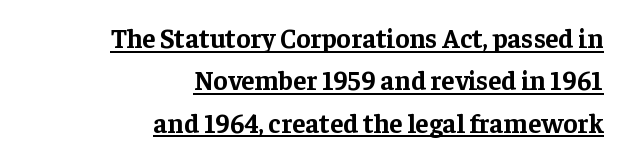
Q: Is the text bold? A: Yes.
Q: Is the text italic (slanted)? A: No, it is upright.
Q: Is the text underlined? A: Yes.
Q: How is the paragraph aligned? A: Right-aligned.
Q: Is the spacing between letters normal or unusually wide? A: Normal.
Q: Is the spacing between lines tight, normal or loose? A: Normal.
